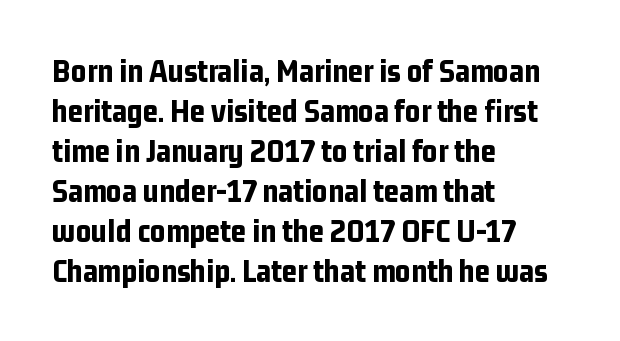
Q: Is the text bold? A: Yes.
Q: Is the text italic (slanted)? A: No, it is upright.
Q: Is the typeface a serif or a sans-serif typeface? A: Sans-serif.
Q: Is the text underlined? A: No.
Q: How is the paragraph aligned? A: Left-aligned.
Q: Is the spacing between letters normal or unusually wide? A: Normal.
Q: Width (condensed, normal, or wide)? A: Condensed.
Q: Stroke contrast? A: Low.
Q: x-height? A: Medium.
Q: Monospaced? A: No.
